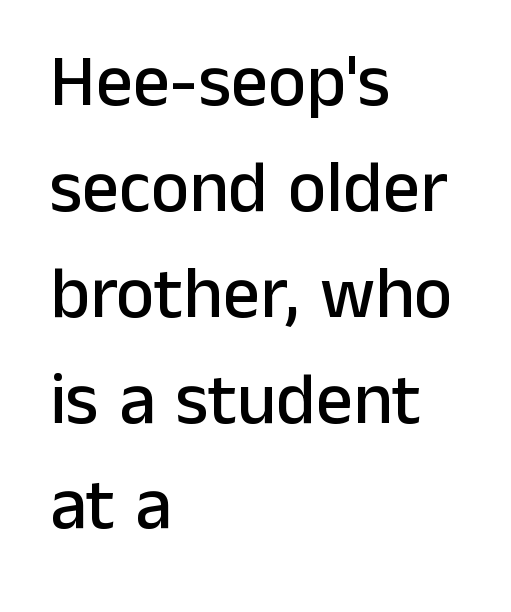
{"serif": "no", "italic": "no", "width": "normal", "stroke_contrast": "low", "x_height": "medium", "monospaced": "no", "underline": "no", "align": "left", "line_spacing": "normal", "line_spacing_ratio": 1.45, "letter_spacing": "normal", "letter_spacing_em": 0.0, "glyph_px": 73}
